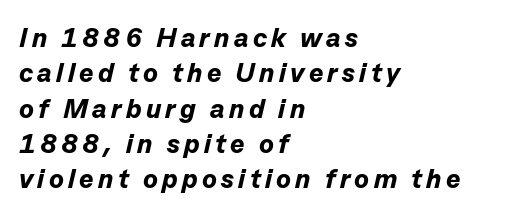
{"italic": "yes", "lean": "right", "slant_degrees": 13, "bold": "yes", "underline": "no", "align": "left", "line_spacing": "normal", "line_spacing_ratio": 1.31, "glyph_px": 27}
